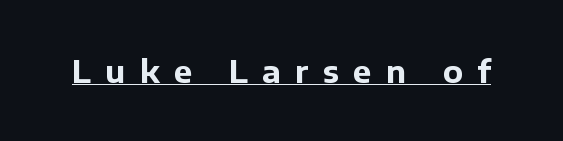
Q: Is the text bold? A: Yes.
Q: Is the text italic (slanted)? A: No, it is upright.
Q: Is the typeface a serif or a sans-serif typeface? A: Sans-serif.
Q: Is the text underlined? A: Yes.
Q: Is the spacing between letters normal or unusually wide? A: Unusually wide.
Q: Width (condensed, normal, or wide)? A: Normal.
Q: Stroke contrast? A: Low.
Q: x-height? A: Medium.
Q: Monospaced? A: No.
